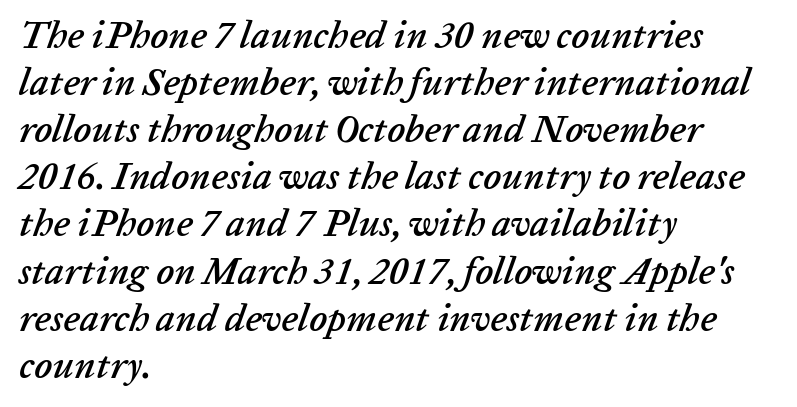
The image shows 38 px text type, italic (leaning right); set left-aligned, line spacing 1.24x, normal letter spacing, not underlined; low stroke contrast and a medium x-height.
